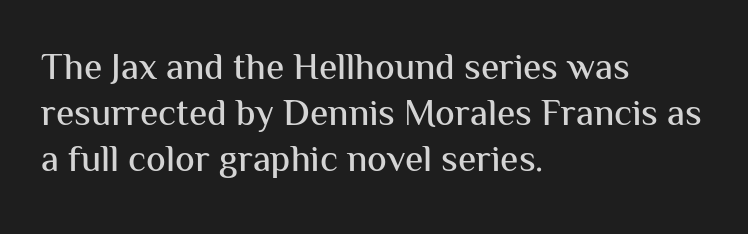
The image shows 37 px sans-serif type, upright; set left-aligned, normal line spacing (1.25x), normal letter spacing, not underlined; medium stroke contrast and a medium x-height.
